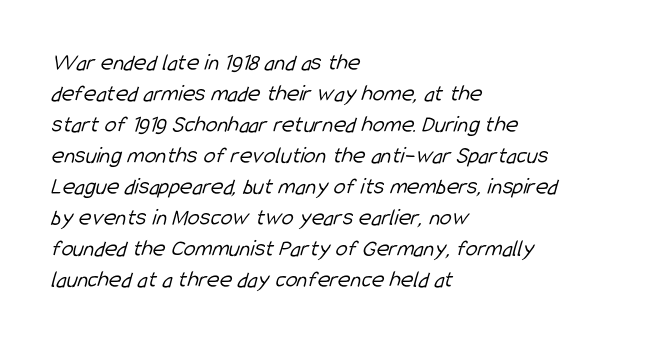
Descenders hang freely into open space. Weight: regular or lighter. One glance says typical: line gaps are just what's usual. You could call the tracking neutral — neither tight nor loose. If you drew a ruler down the left edge, every line would touch it.
